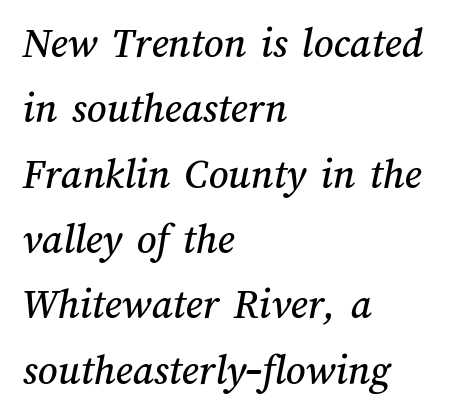
The image shows 43 px text type; set left-aligned, normal line spacing (1.52x), normal letter spacing, not underlined; medium stroke contrast and a medium x-height.
